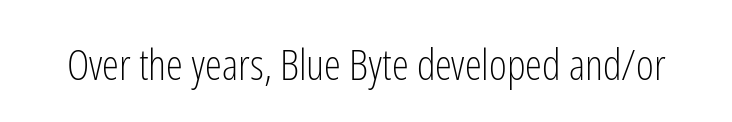
Descender tails drop into unmarked territory. A typesetter would call this proportional, since set widths differ per character. The lettering holds an erect, upright posture throughout. The typeface chosen for these lines omits serifs. Ink coverage per letter is moderate at most.
